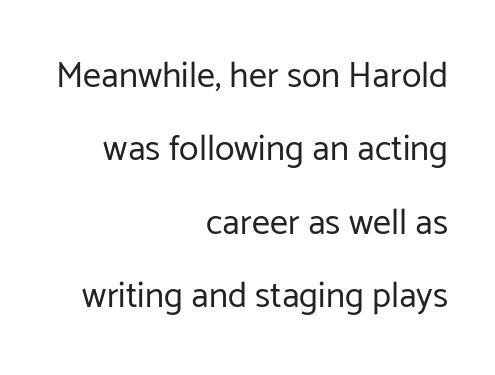
Q: Is the text bold? A: No.
Q: Is the text italic (slanted)? A: No, it is upright.
Q: Is the typeface a serif or a sans-serif typeface? A: Sans-serif.
Q: Is the text underlined? A: No.
Q: How is the paragraph aligned? A: Right-aligned.
Q: Is the spacing between letters normal or unusually wide? A: Normal.
Q: Is the spacing between lines tight, normal or loose? A: Loose.
Q: Width (condensed, normal, or wide)? A: Normal.
Q: Stroke contrast? A: Low.
Q: x-height? A: Medium.
Q: Monospaced? A: No.
